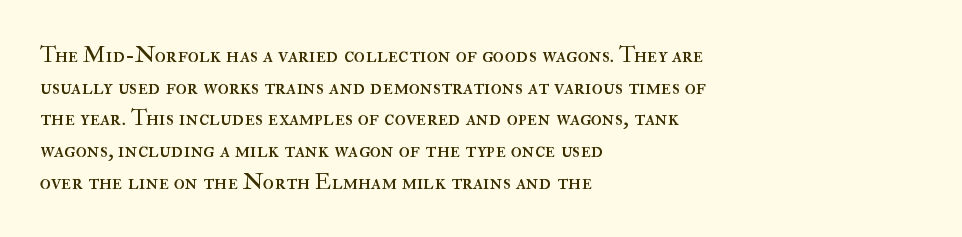
The image shows 23 px text type, upright; set left-aligned, normal line spacing (1.38x), normal letter spacing, not underlined.
